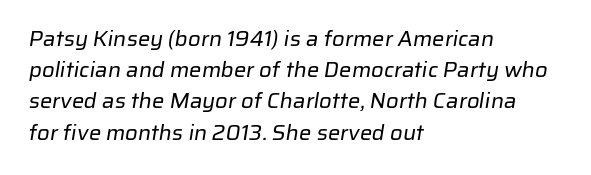
Q: Is the text bold? A: No.
Q: Is the text underlined? A: No.
Q: How is the paragraph aligned? A: Left-aligned.
Q: Is the spacing between letters normal or unusually wide? A: Normal.
Q: Is the spacing between lines tight, normal or loose? A: Normal.
